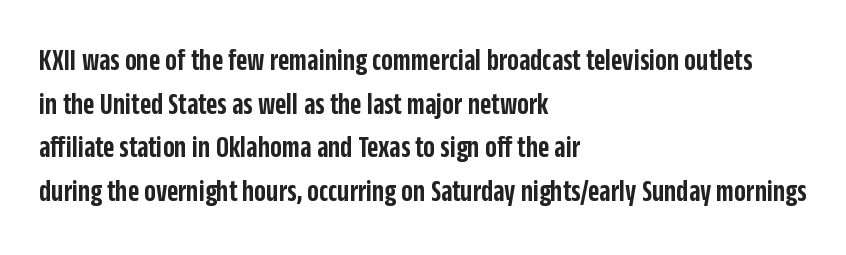
Check the space under the baseline: it is left empty. The paragraph shown leans on its left margin. Typesetter's note: demi weight, one step under bold. Ascenders rise straight up at ninety degrees.
